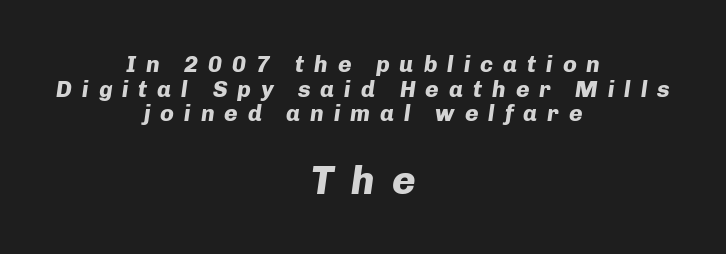
Look at the tracking — it's clearly loosened, letters drifting apart. Vertical spacing — tight. The whole block is typeset with a tilt. The space beneath each line is pristine and unruled. Type size steps up from the first block to the second.
